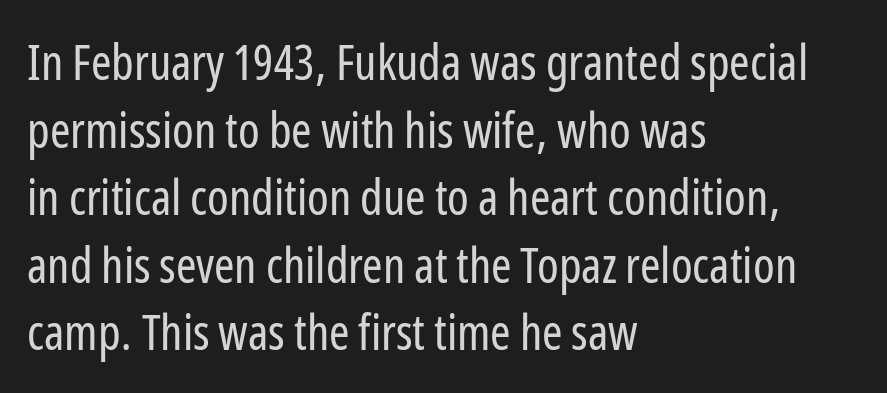
The tracking reads as untouched default to a designer's eye. Casual observation: everything's shoved over to the left. Summary of vertical rhythm: regular, with standard interline spacing. The passage shown is typed in a proportional face where columns would drift. It's the straight-up-and-down kind of type. The strokes are not fattened; the text isn't bold.
